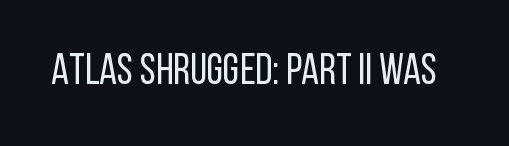
{"serif": "no", "italic": "no", "bold": "no", "weight": "regular", "width": "condensed", "stroke_contrast": "low", "x_height": "large", "monospaced": "no", "underline": "no", "letter_spacing": "normal", "letter_spacing_em": 0.0, "glyph_px": 43}
